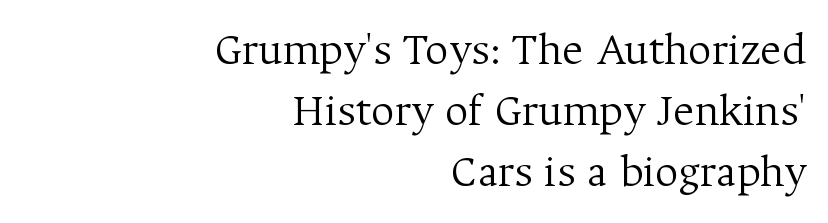
Q: Is the text bold? A: No.
Q: Is the text italic (slanted)? A: No, it is upright.
Q: Is the typeface a serif or a sans-serif typeface? A: Serif.
Q: Is the text underlined? A: No.
Q: How is the paragraph aligned? A: Right-aligned.
Q: Is the spacing between letters normal or unusually wide? A: Normal.
Q: Is the spacing between lines tight, normal or loose? A: Normal.
Q: Width (condensed, normal, or wide)? A: Normal.
Q: Stroke contrast? A: Medium.
Q: x-height? A: Medium.
Q: Monospaced? A: No.
